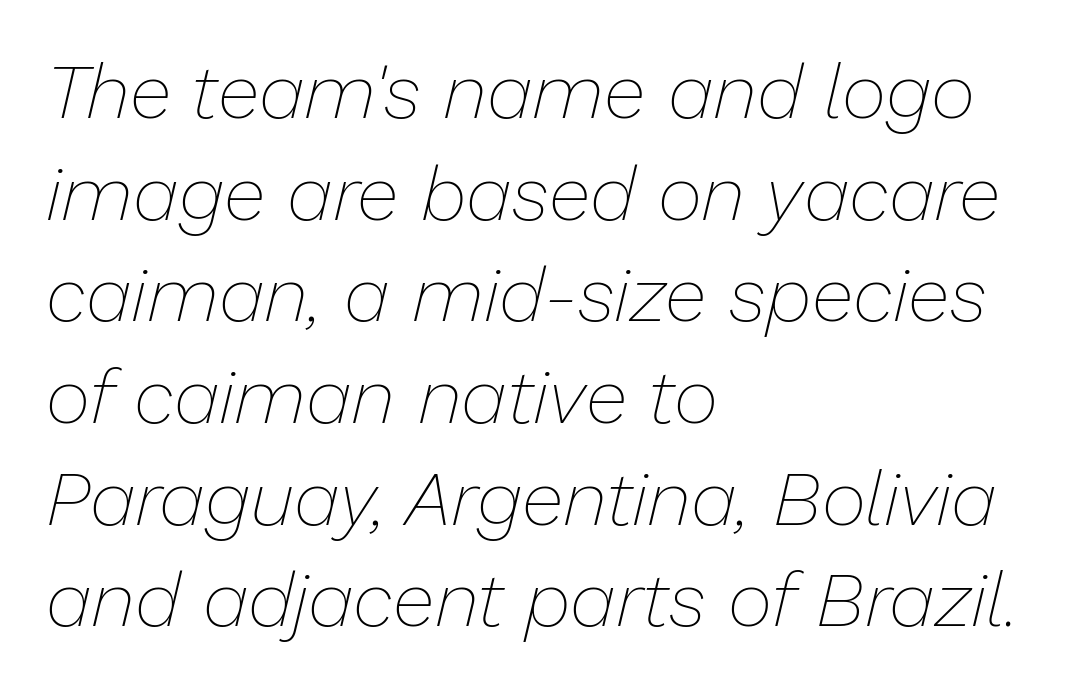
The face used here is proportionally spaced, like ordinary book or web type. The typography opts for an oblique posture over an upright one. The lines in this sample share a left origin and differ only in where they stop. Baseline-to-baseline distance is the conventional proportion of letter height. The horizontal fit of the characters is conventional and even. Type without underlining.
